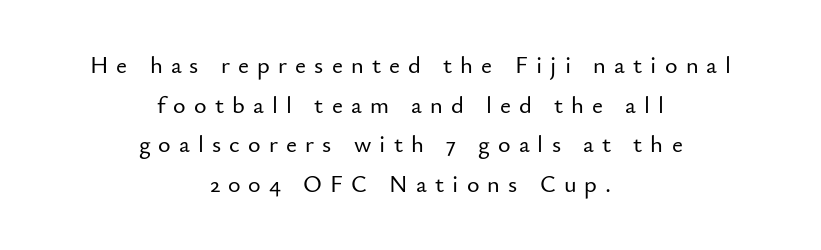
The image shows 24 px text type, upright; set centered, normal line spacing (1.65x), unusually wide letter spacing (+0.34 em), not underlined.
